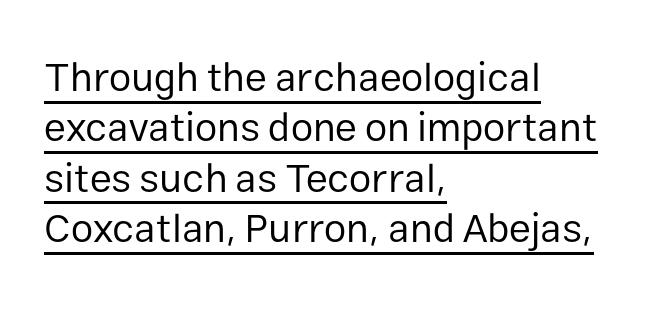
Q: Is the text bold? A: No.
Q: Is the text italic (slanted)? A: No, it is upright.
Q: Is the typeface a serif or a sans-serif typeface? A: Sans-serif.
Q: Is the text underlined? A: Yes.
Q: How is the paragraph aligned? A: Left-aligned.
Q: Is the spacing between letters normal or unusually wide? A: Normal.
Q: Is the spacing between lines tight, normal or loose? A: Normal.
Q: Width (condensed, normal, or wide)? A: Normal.
Q: Stroke contrast? A: Low.
Q: x-height? A: Medium.
Q: Monospaced? A: No.
